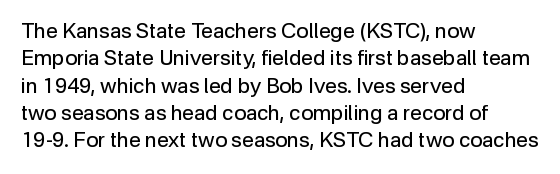
Q: Is the text bold? A: No.
Q: Is the text italic (slanted)? A: No, it is upright.
Q: Is the text underlined? A: No.
Q: How is the paragraph aligned? A: Left-aligned.
Q: Is the spacing between letters normal or unusually wide? A: Normal.
Q: Is the spacing between lines tight, normal or loose? A: Normal.
